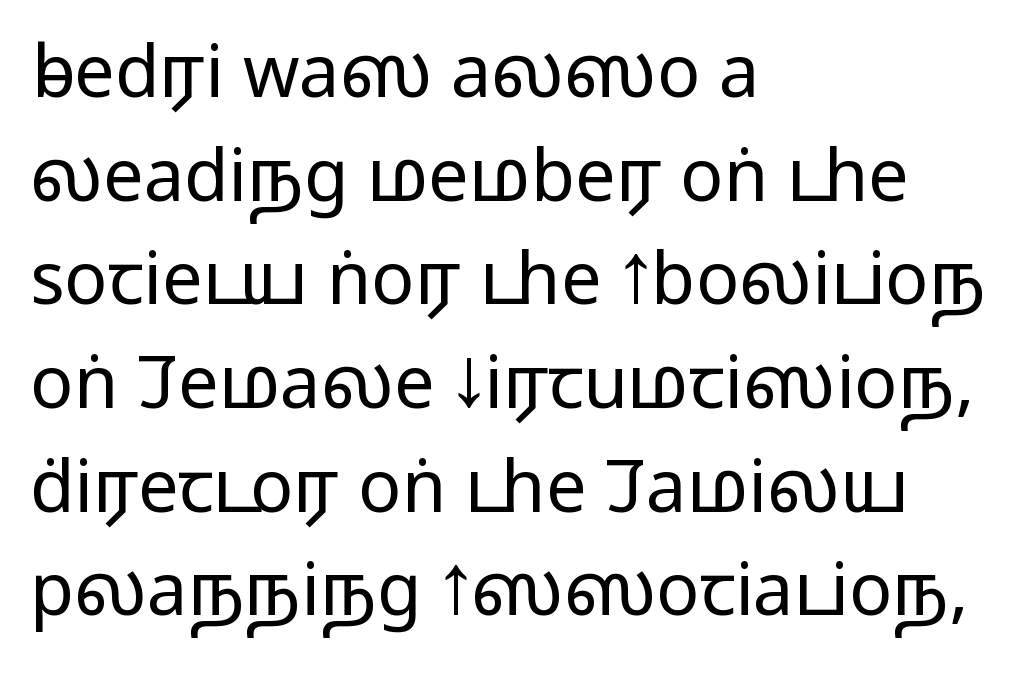
{"serif": "no", "italic": "no", "bold": "no", "weight": "regular", "width": "wide", "stroke_contrast": "low", "x_height": "medium", "monospaced": "no", "underline": "no", "align": "left", "line_spacing": "normal", "line_spacing_ratio": 1.44, "letter_spacing": "normal", "letter_spacing_em": 0.0, "glyph_px": 72}
